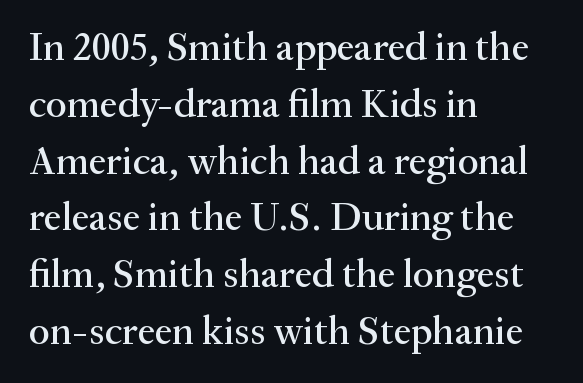
Every stem runs plumb, perpendicular to the baseline. The rendering uses a moderate line-height, typical for paragraphs. You could not count columns in this text — the font is proportionally spaced. The designer went with a serif here, giving each stem small feet. Visually the block forms a straight wall on the left and a jagged coastline on the right. A bare baseline throughout the passage.
